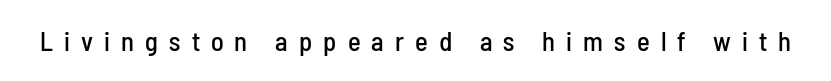
The image shows 27 px text type, upright; set unusually wide letter spacing (+0.41 em), not underlined.
